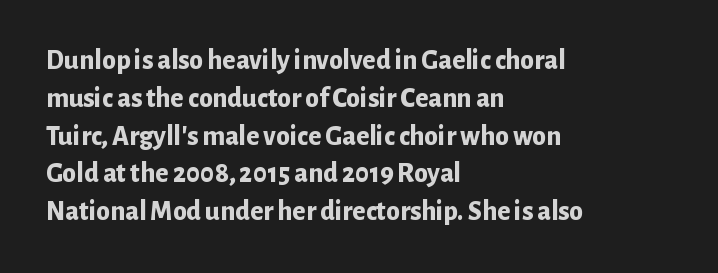
The image shows 28 px bold sans-serif type, upright; set left-aligned, normal line spacing (1.35x), normal letter spacing, not underlined; low stroke contrast and a medium x-height.
